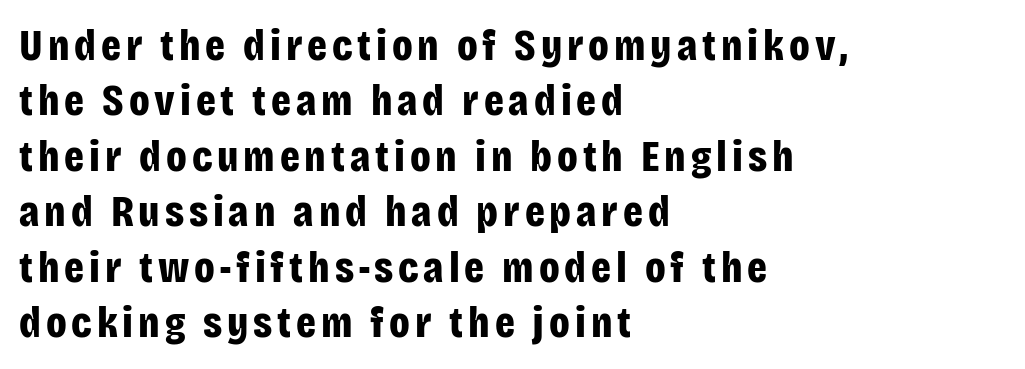
Q: Is the text bold? A: Yes.
Q: Is the text italic (slanted)? A: No, it is upright.
Q: Is the typeface a serif or a sans-serif typeface? A: Sans-serif.
Q: Is the text underlined? A: No.
Q: How is the paragraph aligned? A: Left-aligned.
Q: Is the spacing between lines tight, normal or loose? A: Normal.
Q: Width (condensed, normal, or wide)? A: Condensed.
Q: Stroke contrast? A: Low.
Q: x-height? A: Large.
Q: Monospaced? A: No.
